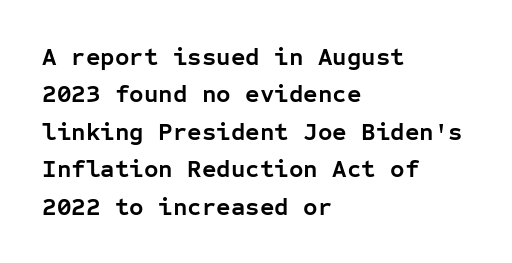
Baseline-to-baseline distance is the conventional proportion of letter height. The typesetter chose a ragged-right arrangement here. The zone under the glyphs is completely vacant. Typesetter's note: full bold, strokes at maximum text heaviness. In terms of posture, this sample is upright. The horizontal fit of the characters is conventional and even.
